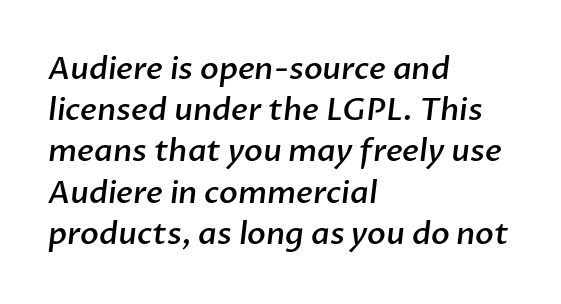
{"serif": "no", "bold": "semi", "weight": "semibold", "width": "normal", "stroke_contrast": "low", "x_height": "medium", "monospaced": "no", "underline": "no", "align": "left", "line_spacing": "normal", "line_spacing_ratio": 1.33, "letter_spacing": "normal", "letter_spacing_em": 0.0, "glyph_px": 31}
